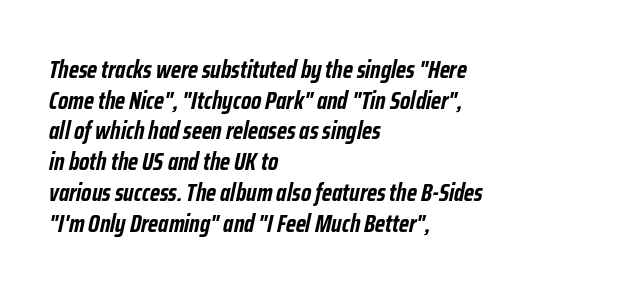
Characters are canted at an angle relative to the baseline's perpendicular. Decoration check: the copy has no underline. The lines are quadded left. Each word holds together tightly as a unit, with standard inter-letter gaps. Strong, thick strokes mark this as bold type.
